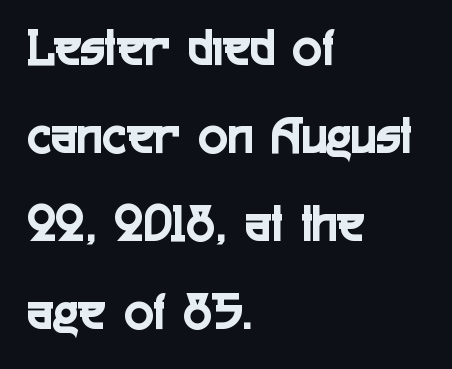
Q: Is the text italic (slanted)? A: No, it is upright.
Q: Is the typeface a serif or a sans-serif typeface? A: Sans-serif.
Q: Is the text underlined? A: No.
Q: How is the paragraph aligned? A: Left-aligned.
Q: Is the spacing between letters normal or unusually wide? A: Normal.
Q: Is the spacing between lines tight, normal or loose? A: Normal.
Q: Width (condensed, normal, or wide)? A: Condensed.
Q: x-height? A: Medium.
Q: Monospaced? A: No.
